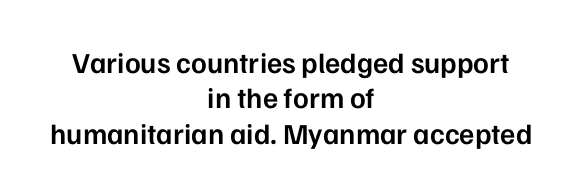
Q: Is the text bold? A: Semi-bold.
Q: Is the text italic (slanted)? A: No, it is upright.
Q: Is the typeface a serif or a sans-serif typeface? A: Sans-serif.
Q: Is the text underlined? A: No.
Q: How is the paragraph aligned? A: Centered.
Q: Is the spacing between letters normal or unusually wide? A: Normal.
Q: Width (condensed, normal, or wide)? A: Normal.
Q: Stroke contrast? A: Low.
Q: x-height? A: Medium.
Q: Monospaced? A: No.
